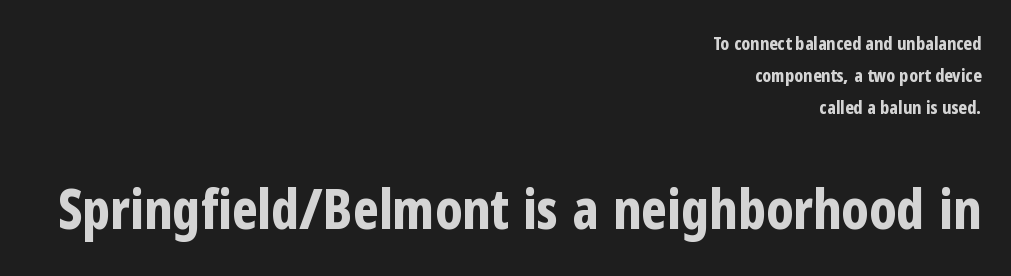
Q: Is the text bold? A: Yes.
Q: Is the text italic (slanted)? A: No, it is upright.
Q: Is the typeface a serif or a sans-serif typeface? A: Sans-serif.
Q: Is the text underlined? A: No.
Q: How is the paragraph aligned? A: Right-aligned.
Q: Is the spacing between letters normal or unusually wide? A: Normal.
Q: Which block of text is set in a larger size, the first (top) or the second (bottom)? A: The second (bottom) one.
Q: Width (condensed, normal, or wide)? A: Condensed.
Q: Stroke contrast? A: Low.
Q: x-height? A: Medium.
Q: Monospaced? A: No.
